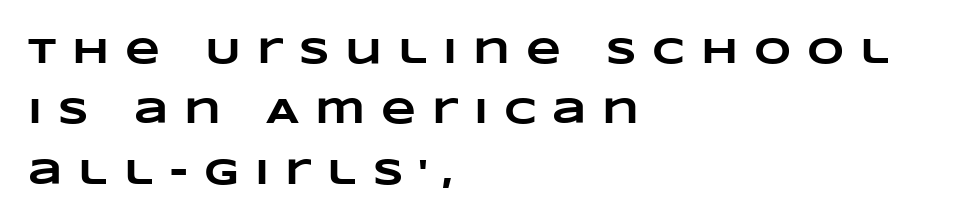
The image shows 36 px heavy, wide type; set left-aligned, normal line spacing (1.68x), unusually wide letter spacing (+0.44 em), not underlined; low stroke contrast and a large x-height.
